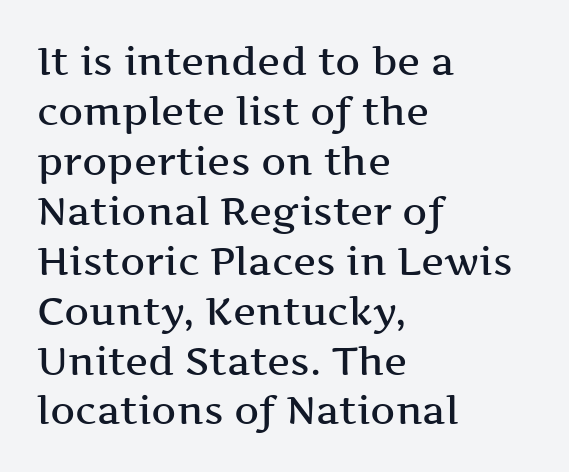
{"serif": "yes", "italic": "no", "bold": "semi", "weight": "semibold", "width": "wide", "stroke_contrast": "medium", "x_height": "medium", "monospaced": "no", "underline": "no", "align": "left", "line_spacing": "normal", "line_spacing_ratio": 1.28, "letter_spacing": "normal", "letter_spacing_em": 0.0, "glyph_px": 39}
